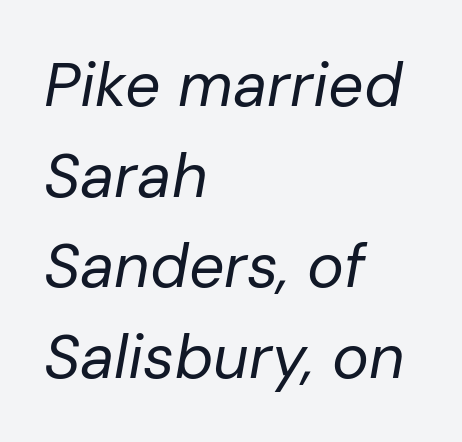
The image shows 62 px regular-weight type, italic (leaning right); set left-aligned, normal line spacing (1.46x), normal letter spacing, not underlined; low stroke contrast and a medium x-height.
